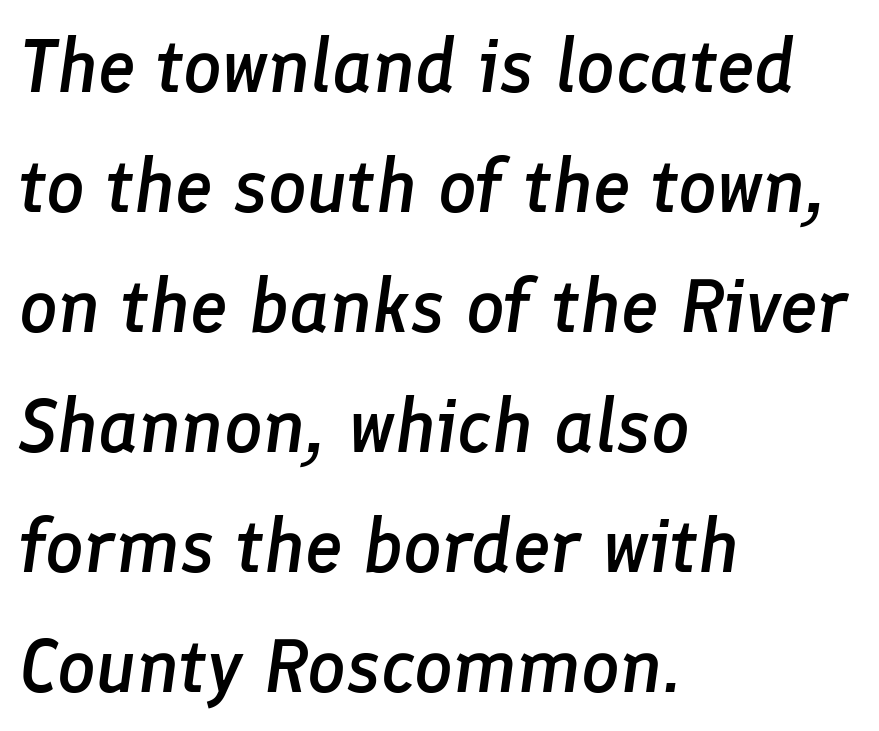
Q: Is the text bold? A: Semi-bold.
Q: Is the text italic (slanted)? A: Yes, it leans right by about 8 degrees.
Q: Is the text underlined? A: No.
Q: How is the paragraph aligned? A: Left-aligned.
Q: Is the spacing between letters normal or unusually wide? A: Normal.
Q: Is the spacing between lines tight, normal or loose? A: Normal.
Q: Width (condensed, normal, or wide)? A: Normal.
Q: Stroke contrast? A: Low.
Q: x-height? A: Medium.
Q: Monospaced? A: No.
